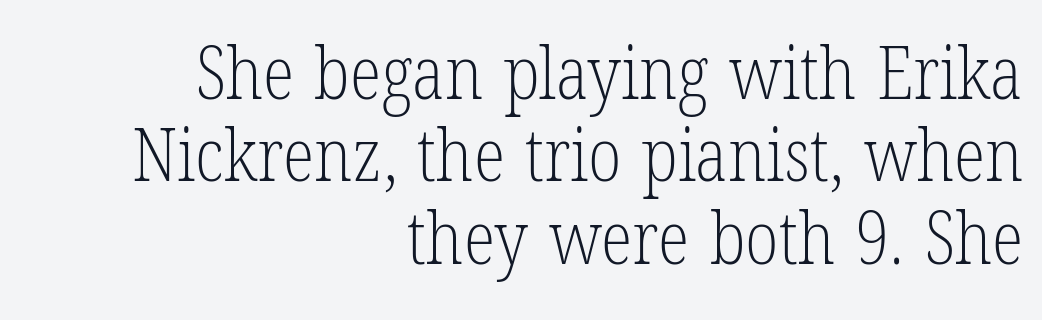
Q: Is the text bold? A: No.
Q: Is the text italic (slanted)? A: No, it is upright.
Q: Is the typeface a serif or a sans-serif typeface? A: Serif.
Q: Is the text underlined? A: No.
Q: How is the paragraph aligned? A: Right-aligned.
Q: Is the spacing between letters normal or unusually wide? A: Normal.
Q: Is the spacing between lines tight, normal or loose? A: Tight.
Q: Width (condensed, normal, or wide)? A: Condensed.
Q: Stroke contrast? A: Low.
Q: x-height? A: Medium.
Q: Monospaced? A: No.
